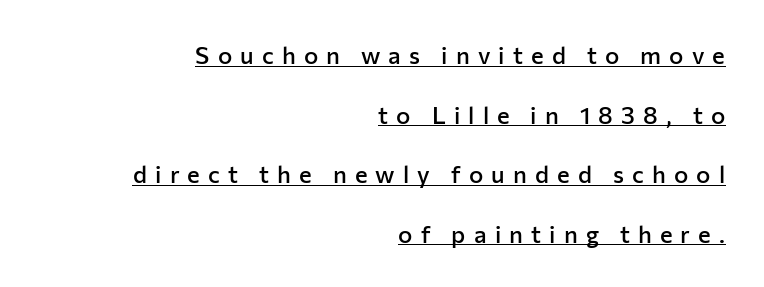
The image shows 24 px text type, upright; set right-aligned, loose line spacing (2.48x), unusually wide letter spacing (+0.34 em), underlined.
